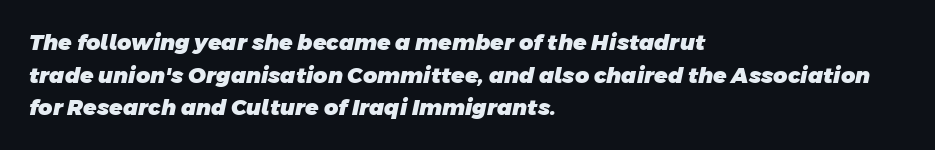
{"bold": "yes", "underline": "no", "align": "left", "line_spacing": "normal", "line_spacing_ratio": 1.48, "letter_spacing": "normal", "letter_spacing_em": 0.0, "glyph_px": 22}
